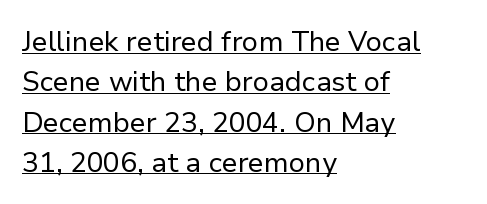
{"serif": "no", "italic": "no", "bold": "no", "weight": "regular", "width": "normal", "stroke_contrast": "low", "x_height": "medium", "monospaced": "no", "underline": "yes", "align": "left", "line_spacing": "normal", "line_spacing_ratio": 1.44, "letter_spacing": "normal", "letter_spacing_em": 0.0, "glyph_px": 28}
